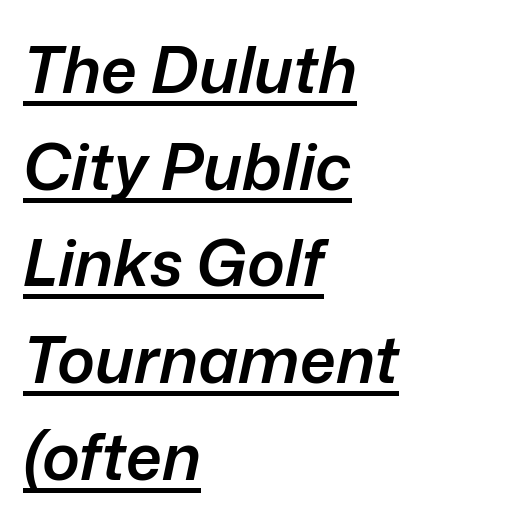
Q: Is the text bold? A: Semi-bold.
Q: Is the text italic (slanted)? A: Yes, it leans right by about 12 degrees.
Q: Is the text underlined? A: Yes.
Q: How is the paragraph aligned? A: Left-aligned.
Q: Is the spacing between letters normal or unusually wide? A: Normal.
Q: Is the spacing between lines tight, normal or loose? A: Normal.
Q: Width (condensed, normal, or wide)? A: Normal.
Q: Stroke contrast? A: Low.
Q: x-height? A: Medium.
Q: Monospaced? A: No.
